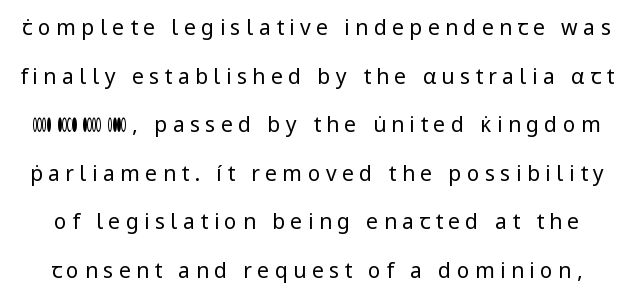
{"italic": "no", "bold": "no", "underline": "no", "line_spacing": "loose", "line_spacing_ratio": 2.31, "letter_spacing": "wide", "letter_spacing_em": 0.26, "glyph_px": 21}
